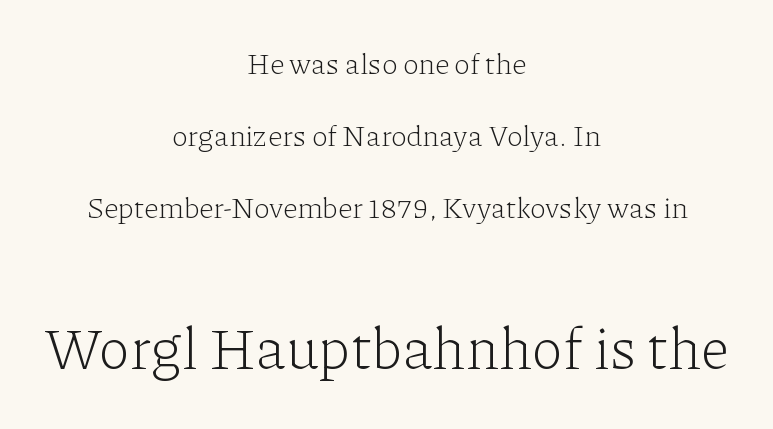
The image shows 58 px light serif type, upright; set centered, loose line spacing (2.49x), normal letter spacing, not underlined; the second (bottom) block is 2.0x larger; low stroke contrast and a medium x-height.
